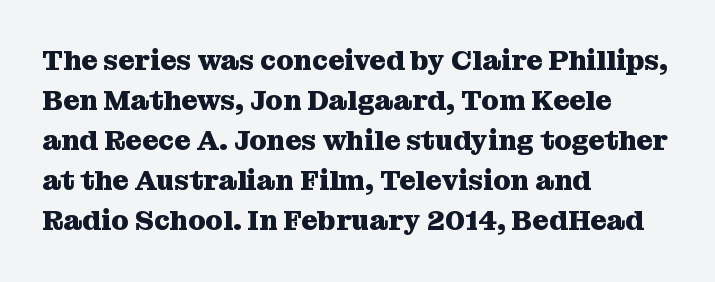
The image shows 28 px heavy serif type, upright; set left-aligned, normal line spacing (1.43x), normal letter spacing, not underlined; medium stroke contrast and a medium x-height.
